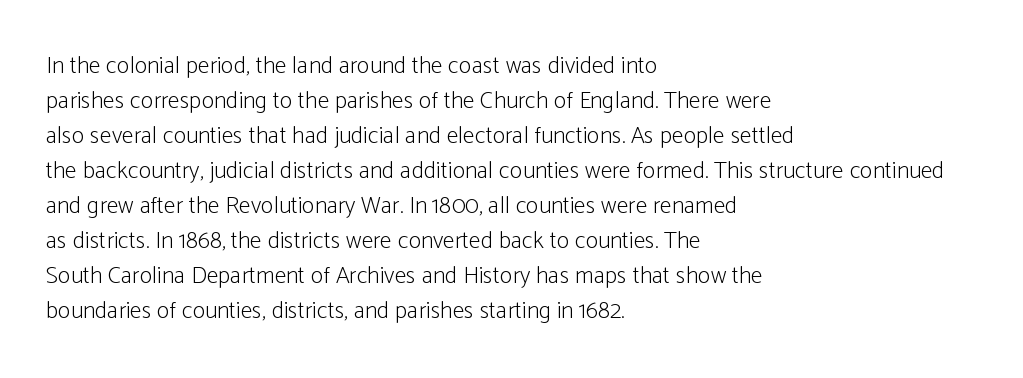
No word sits above an underline. This is the regular roman posture of the typeface. The lines in this sample share a left origin and differ only in where they stop. Successive baselines arrive at the customary interval.
